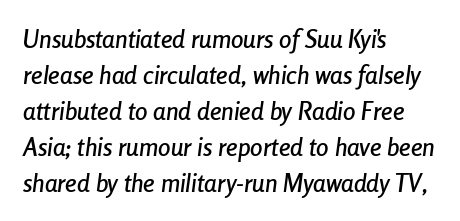
The image shows 25 px text type, italic (leaning right); set left-aligned, normal line spacing (1.44x), normal letter spacing, not underlined.
